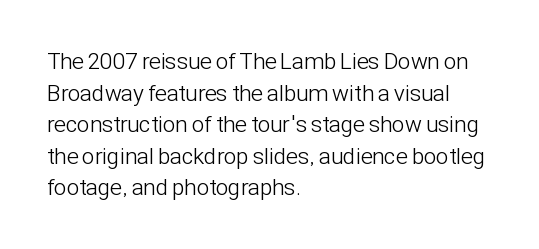
The strokes are not fattened; the text isn't bold. Beneath every word, the page is bare. Every row of glyphs begins at an identical x-position on the left. In terms of posture, this sample is upright.
